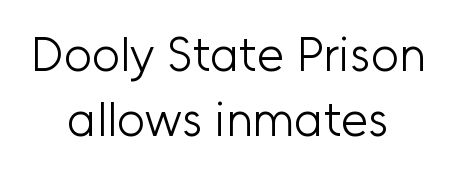
Q: Is the text bold? A: No.
Q: Is the text italic (slanted)? A: No, it is upright.
Q: Is the typeface a serif or a sans-serif typeface? A: Sans-serif.
Q: Is the text underlined? A: No.
Q: How is the paragraph aligned? A: Centered.
Q: Is the spacing between letters normal or unusually wide? A: Normal.
Q: Is the spacing between lines tight, normal or loose? A: Normal.
Q: Width (condensed, normal, or wide)? A: Normal.
Q: Stroke contrast? A: Low.
Q: x-height? A: Medium.
Q: Monospaced? A: No.
